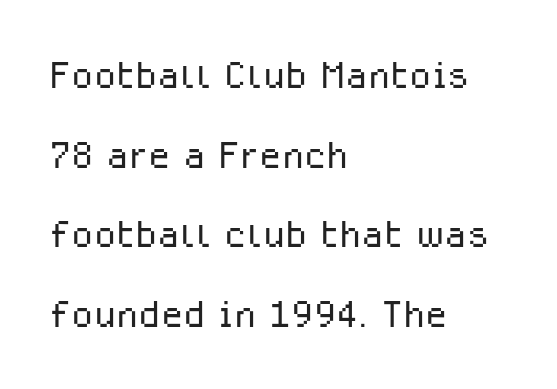
Stems and bowls with no extra thickness — not bold. Serifs: no, the terminals of the letterforms are clean. Posture: vertical. Varying glyph widths throughout — classic text-font behaviour. Each row of text sits above clean, open space. The lines in this sample share a left origin and differ only in where they stop.
